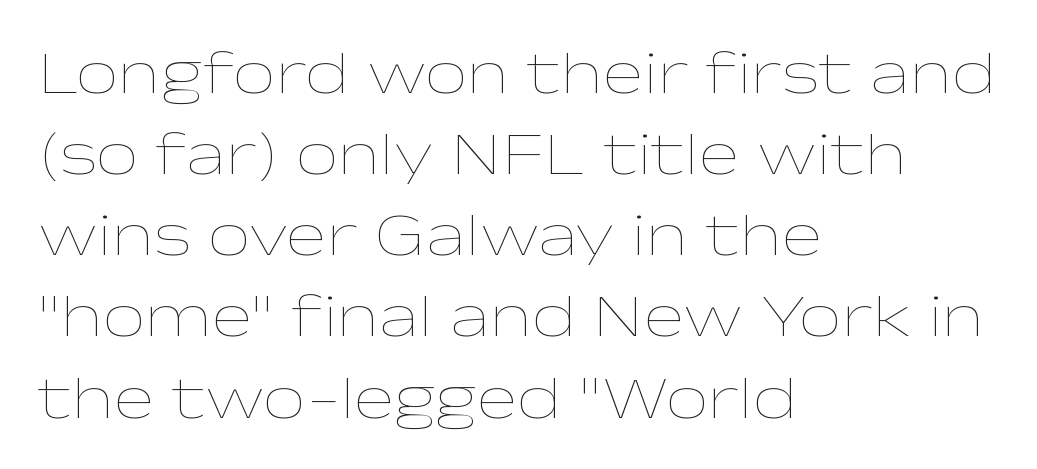
Q: Is the text bold? A: No.
Q: Is the text italic (slanted)? A: No, it is upright.
Q: Is the text underlined? A: No.
Q: How is the paragraph aligned? A: Left-aligned.
Q: Is the spacing between letters normal or unusually wide? A: Normal.
Q: Is the spacing between lines tight, normal or loose? A: Normal.
Q: Width (condensed, normal, or wide)? A: Wide.
Q: Stroke contrast? A: Low.
Q: x-height? A: Medium.
Q: Monospaced? A: No.
